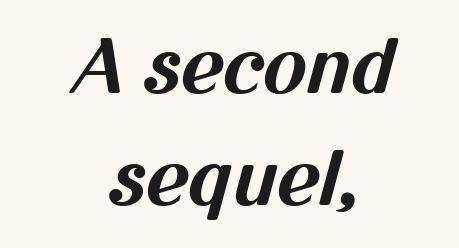
{"serif": "no", "bold": "yes", "weight": "bold", "width": "normal", "stroke_contrast": "medium", "x_height": "medium", "monospaced": "no", "underline": "no", "align": "center", "line_spacing": "normal", "line_spacing_ratio": 1.52, "letter_spacing": "normal", "letter_spacing_em": 0.0, "glyph_px": 74}
